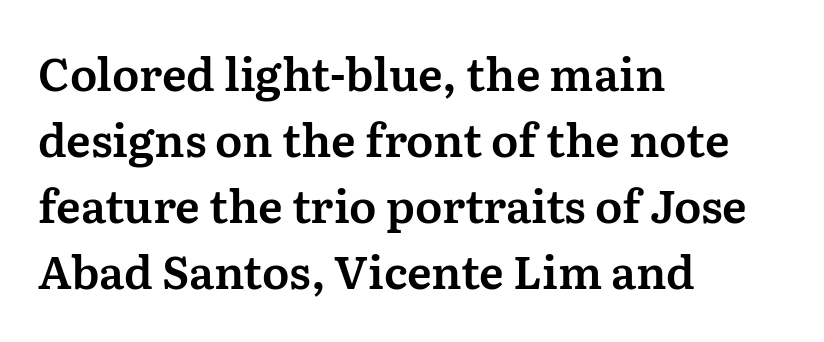
The image shows 45 px serif type, upright; set left-aligned, normal line spacing (1.47x), normal letter spacing, not underlined; medium stroke contrast and a medium x-height.
